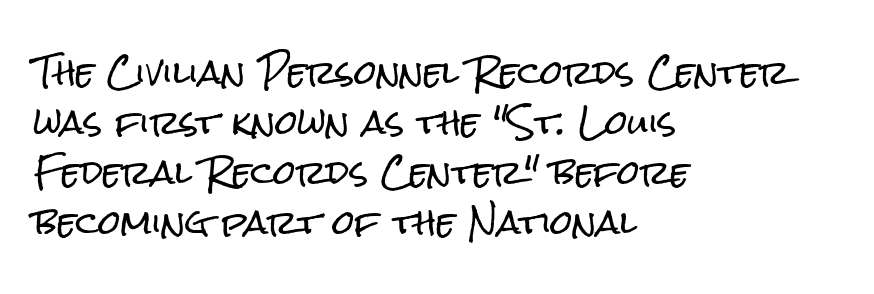
If you drew a ruler down the left edge, every line would touch it. Honestly, there is no underline to notice here at all. Each new line begins a customary step beneath the previous one. Looks like regular typesetting: each glyph gets only the width it needs. This rendering employs a face without finishing strokes, i.e., a sans-serif.
